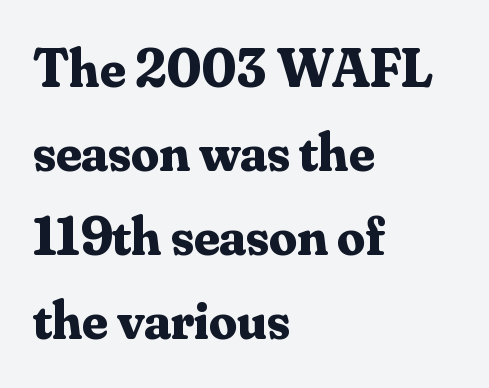
{"serif": "yes", "italic": "no", "bold": "yes", "weight": "bold", "width": "normal", "stroke_contrast": "medium", "x_height": "small", "monospaced": "no", "underline": "no", "align": "left", "line_spacing": "normal", "line_spacing_ratio": 1.53, "letter_spacing": "normal", "letter_spacing_em": 0.0, "glyph_px": 55}
